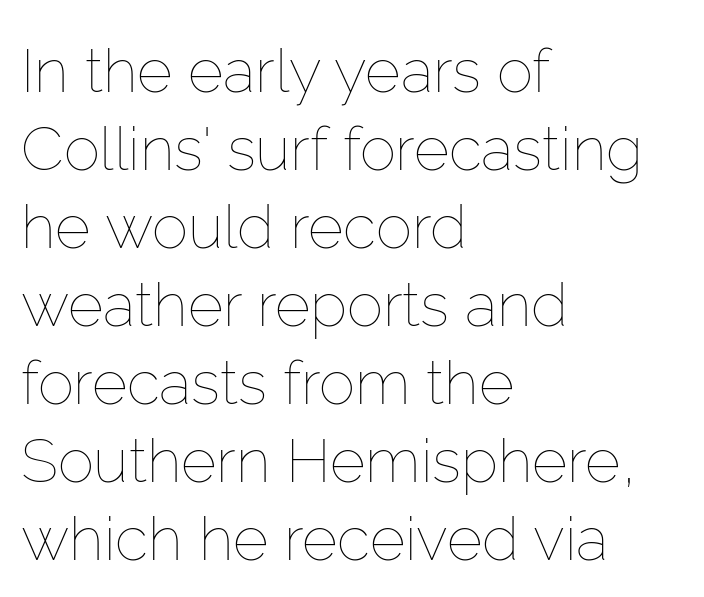
The image shows 61 px thin type, upright; set left-aligned, normal line spacing (1.28x), normal letter spacing, not underlined; low stroke contrast and a medium x-height.
